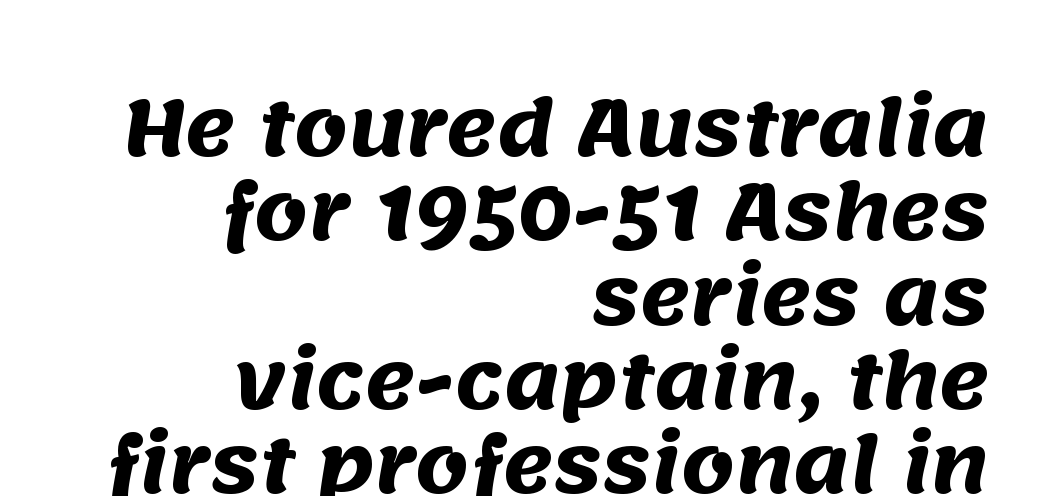
The image shows 76 px heavy sans-serif type; set right-aligned, tight line spacing (1.11x), normal letter spacing, not underlined; medium stroke contrast and a large x-height.
